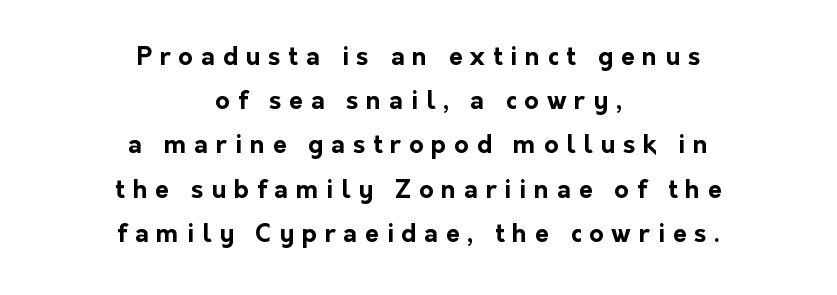
{"italic": "no", "bold": "yes", "underline": "no", "align": "center", "line_spacing_ratio": 1.77, "letter_spacing": "wide", "letter_spacing_em": 0.31, "glyph_px": 25}
